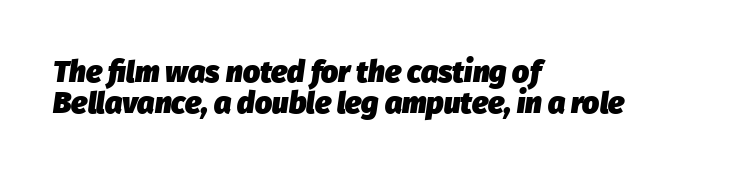
Q: Is the text bold? A: Yes.
Q: Is the text italic (slanted)? A: Yes, it leans right by about 8 degrees.
Q: Is the text underlined? A: No.
Q: How is the paragraph aligned? A: Left-aligned.
Q: Is the spacing between letters normal or unusually wide? A: Normal.
Q: Is the spacing between lines tight, normal or loose? A: Tight.
Q: Width (condensed, normal, or wide)? A: Normal.
Q: Stroke contrast? A: Low.
Q: x-height? A: Medium.
Q: Monospaced? A: No.
